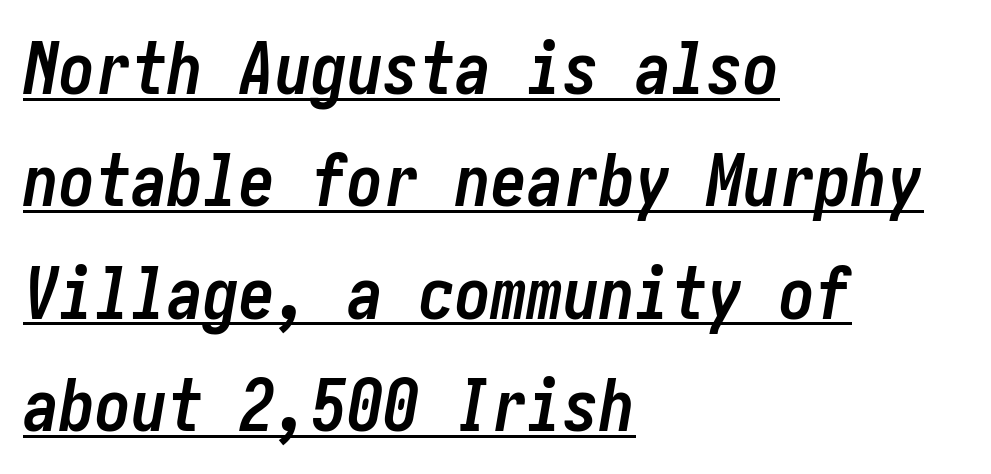
Q: Is the text bold? A: Yes.
Q: Is the text italic (slanted)? A: Yes, it leans right by about 10 degrees.
Q: Is the text underlined? A: Yes.
Q: How is the paragraph aligned? A: Left-aligned.
Q: Is the spacing between letters normal or unusually wide? A: Normal.
Q: Is the spacing between lines tight, normal or loose? A: Normal.
Q: Width (condensed, normal, or wide)? A: Condensed.
Q: Stroke contrast? A: Low.
Q: x-height? A: Medium.
